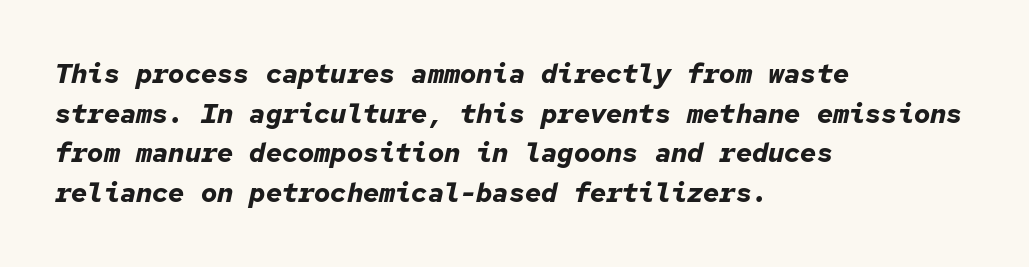
{"italic": "yes", "lean": "right", "slant_degrees": 12, "bold": "yes", "underline": "no", "align": "left", "line_spacing": "normal", "line_spacing_ratio": 1.47, "letter_spacing": "normal", "letter_spacing_em": 0.0, "glyph_px": 27}
